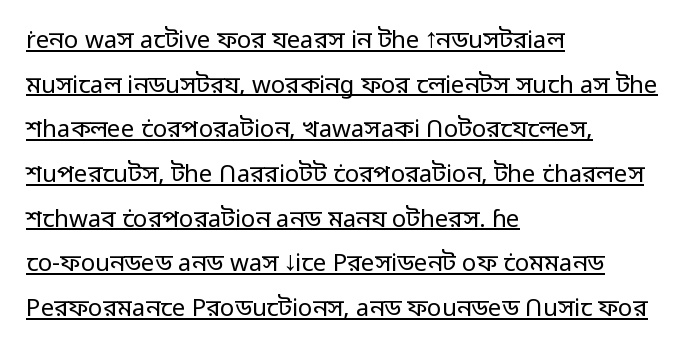
The image shows 24 px text type, upright; set left-aligned, line spacing 1.86x, normal letter spacing, underlined.
